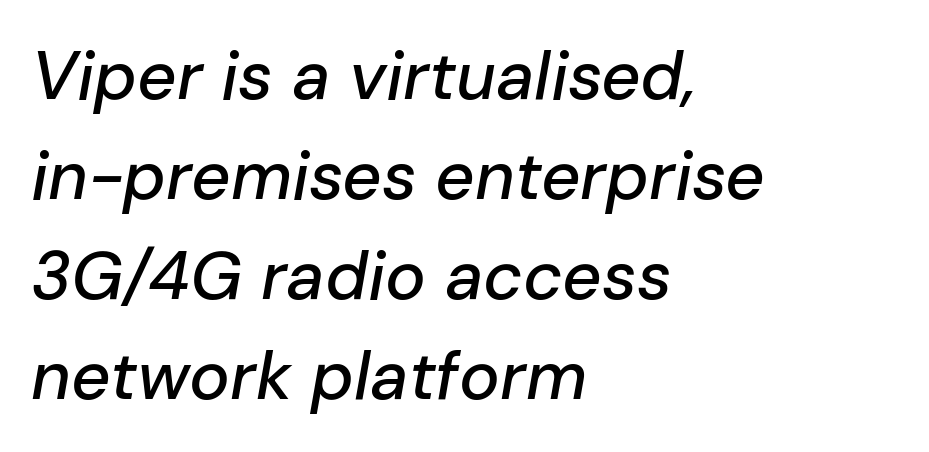
{"italic": "yes", "lean": "right", "slant_degrees": 10, "width": "normal", "stroke_contrast": "low", "x_height": "medium", "monospaced": "no", "underline": "no", "align": "left", "line_spacing": "normal", "line_spacing_ratio": 1.47, "letter_spacing": "normal", "letter_spacing_em": 0.0, "glyph_px": 68}
